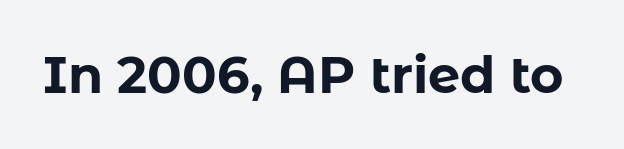
{"serif": "no", "italic": "no", "bold": "yes", "weight": "bold", "width": "normal", "stroke_contrast": "low", "x_height": "medium", "monospaced": "no", "underline": "no", "letter_spacing": "normal", "letter_spacing_em": 0.0, "glyph_px": 51}
